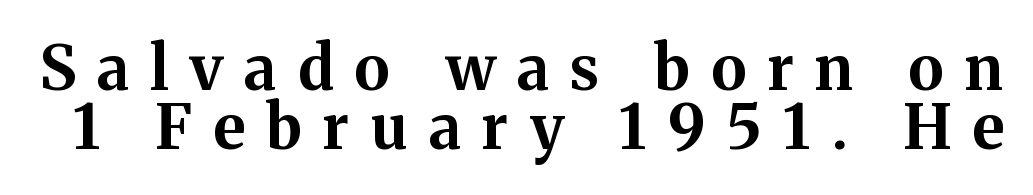
These lines are rendered in a variable-pitch font. What's the leading like? Squeezed, with rows nearly overlapping. The type family on display is of the serif kind. Bold? Absolutely — the strokes are thick and heavy.
